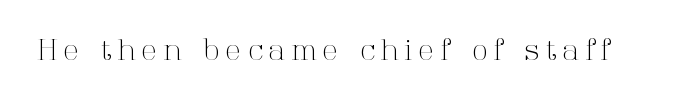
What kind of face is this? One with serifs. You can tell it's not italic because the verticals are truly vertical. The passage shown is typed in a proportional face where columns would drift. Unbolded letterforms with no extra heft. What stands out about the letter spacing? Its width — letters are far apart. A clean baseline with only descenders dipping below it.
